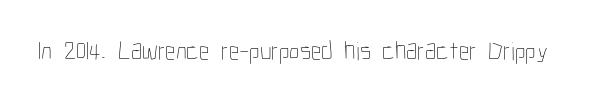
Q: Is the text bold? A: No.
Q: Is the text italic (slanted)? A: No, it is upright.
Q: Is the text underlined? A: No.
Q: Is the spacing between letters normal or unusually wide? A: Normal.
